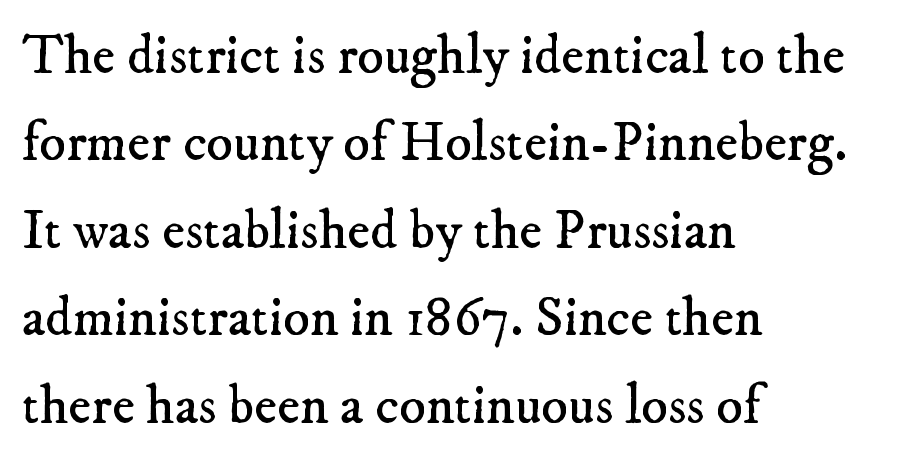
Evenly set lines give the paragraph a standard silhouette. The passage shown is typed in a proportional face where columns would drift. The face used here is rendered with its standard letterfit. Words float on clear page, feet unadorned. A classic flush-left, rag-right setting is used for this passage. Classification — serif.
